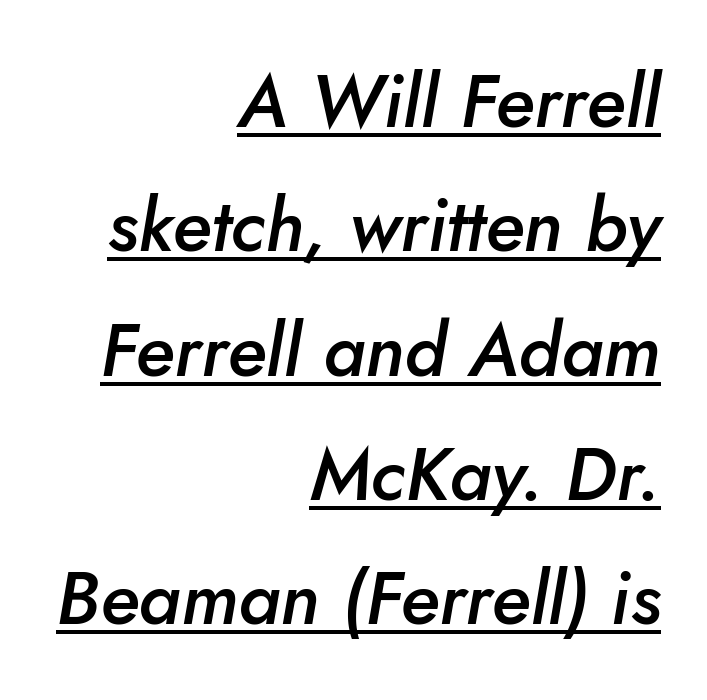
{"italic": "yes", "lean": "right", "slant_degrees": 5, "bold": "semi", "weight": "semibold", "width": "normal", "stroke_contrast": "low", "x_height": "small", "monospaced": "no", "underline": "yes", "align": "right", "line_spacing": "normal", "line_spacing_ratio": 1.68, "letter_spacing": "normal", "letter_spacing_em": 0.0, "glyph_px": 74}
